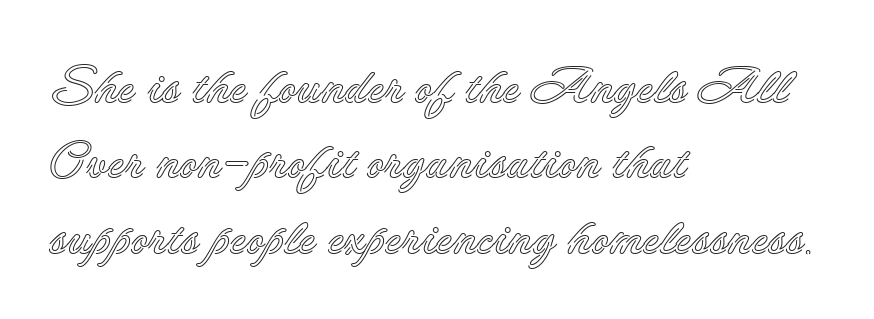
Q: Is the text italic (slanted)? A: Yes.
Q: Is the text underlined? A: No.
Q: How is the paragraph aligned? A: Left-aligned.
Q: Is the spacing between letters normal or unusually wide? A: Normal.
Q: Is the spacing between lines tight, normal or loose? A: Normal.
Q: Width (condensed, normal, or wide)? A: Normal.
Q: x-height? A: Small.
Q: Monospaced? A: No.
